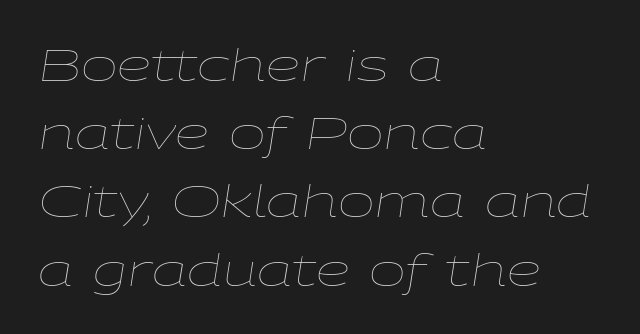
{"italic": "yes", "lean": "right", "slant_degrees": 9, "bold": "no", "weight": "thin", "width": "wide", "stroke_contrast": "low", "x_height": "medium", "monospaced": "no", "underline": "no", "align": "left", "line_spacing": "normal", "line_spacing_ratio": 1.55, "letter_spacing": "normal", "letter_spacing_em": 0.0, "glyph_px": 44}
